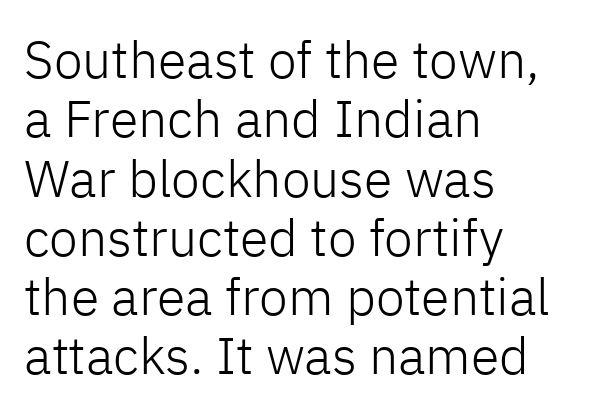
{"serif": "no", "italic": "no", "bold": "no", "weight": "light", "width": "normal", "stroke_contrast": "low", "x_height": "medium", "monospaced": "no", "underline": "no", "align": "left", "line_spacing": "tight", "line_spacing_ratio": 1.14, "letter_spacing": "normal", "letter_spacing_em": 0.0, "glyph_px": 52}
